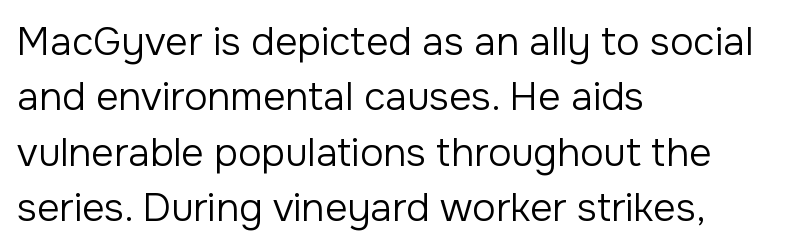
The image shows 39 px regular-weight sans-serif type, upright; set left-aligned, normal line spacing (1.42x), normal letter spacing, not underlined; low stroke contrast and a medium x-height.
